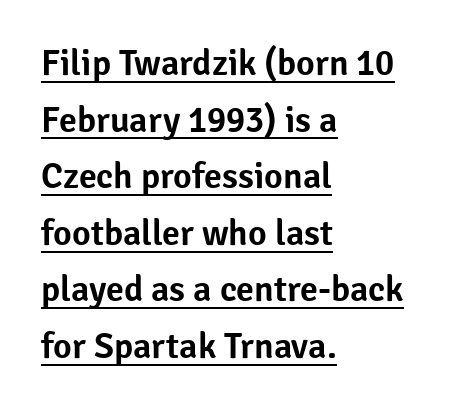
The image shows 36 px sans-serif type, upright; set left-aligned, normal line spacing (1.57x), normal letter spacing, underlined; low stroke contrast and a medium x-height.
